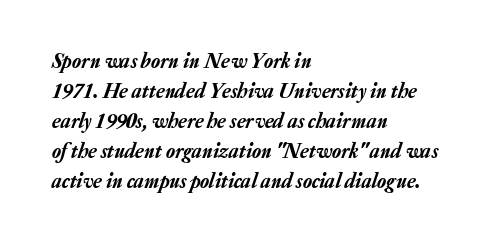
Q: Is the text italic (slanted)? A: Yes, it leans right by about 20 degrees.
Q: Is the text underlined? A: No.
Q: How is the paragraph aligned? A: Left-aligned.
Q: Is the spacing between letters normal or unusually wide? A: Normal.
Q: Is the spacing between lines tight, normal or loose? A: Normal.
